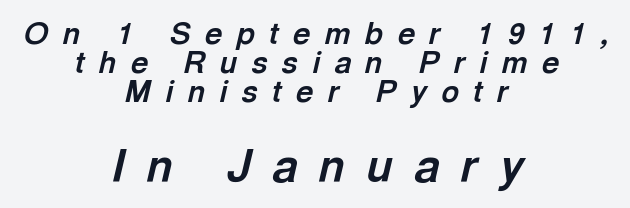
The image shows 45 px bold type, italic (leaning right); set centered, tight line spacing (0.97x), unusually wide letter spacing (+0.48 em), not underlined; the second (bottom) block is 1.5x larger; a medium x-height.
